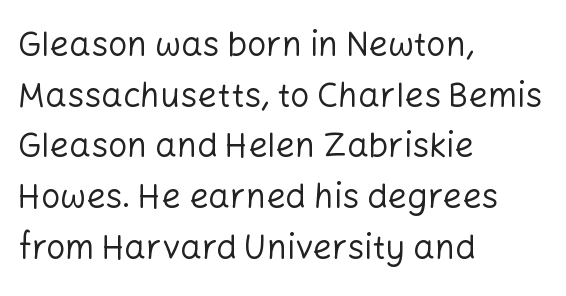
The image shows 34 px regular-weight sans-serif type, upright; set left-aligned, normal line spacing (1.49x), normal letter spacing, not underlined; low stroke contrast and a medium x-height.
